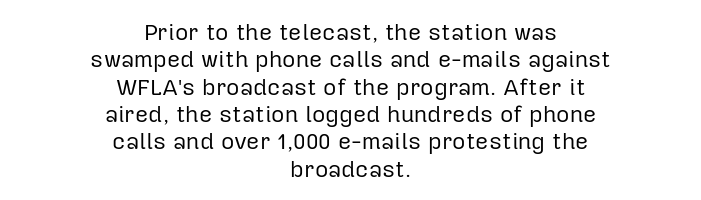
The image shows 23 px text type, upright; set centered, line spacing 1.19x, normal letter spacing, not underlined.
